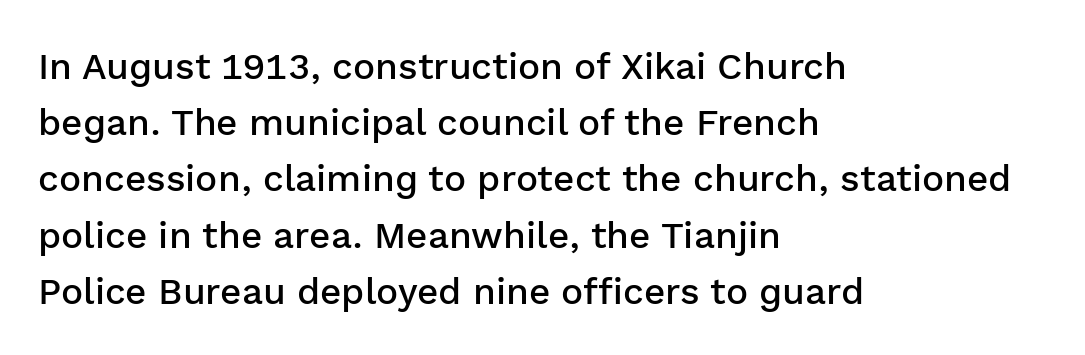
{"serif": "no", "italic": "no", "bold": "semi", "weight": "semibold", "width": "normal", "stroke_contrast": "low", "x_height": "medium", "monospaced": "no", "underline": "no", "align": "left", "line_spacing": "normal", "line_spacing_ratio": 1.52, "letter_spacing": "normal", "letter_spacing_em": 0.0, "glyph_px": 37}
